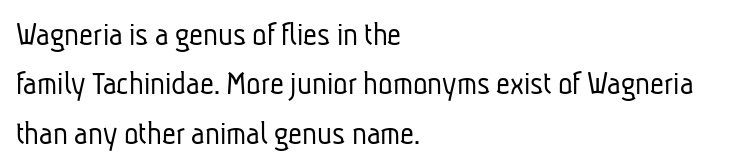
The image shows 34 px light, condensed sans-serif type; set left-aligned, normal line spacing (1.45x), normal letter spacing, not underlined; low stroke contrast and a medium x-height.
